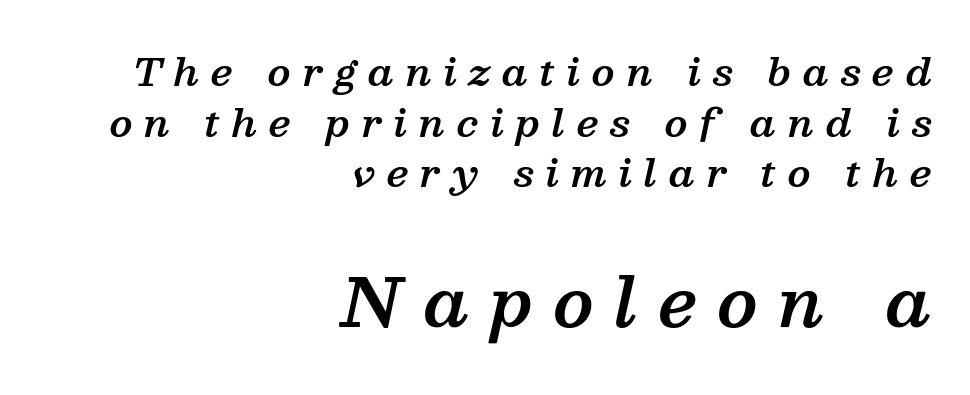
{"serif": "yes", "italic": "yes", "lean": "right", "slant_degrees": 13, "bold": "semi", "weight": "semibold", "width": "normal", "stroke_contrast": "medium", "x_height": "medium", "monospaced": "no", "underline": "no", "align": "right", "line_spacing": "normal", "line_spacing_ratio": 1.33, "letter_spacing": "wide", "letter_spacing_em": 0.31, "larger_block": "second", "size_ratio": 1.76, "glyph_px": 67}
